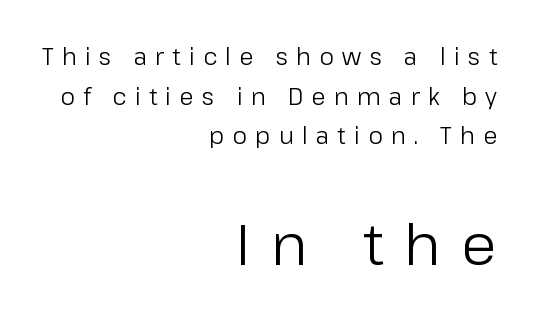
Note the varied advance widths — an 'i' is clearly narrower than an 'm'. Plain, unruled lines of type. This rendering widens character spacing well past its baseline value. To sum up the face: it is a sans, with no serifs. The font's upright variant was chosen for this text. The lower block of text is set noticeably larger than the block above it.
